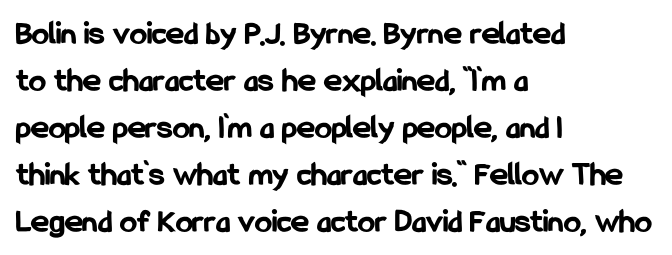
{"serif": "no", "italic": "no", "bold": "yes", "weight": "bold", "width": "condensed", "stroke_contrast": "low", "x_height": "medium", "monospaced": "no", "underline": "no", "align": "left", "line_spacing": "normal", "line_spacing_ratio": 1.38, "letter_spacing": "normal", "letter_spacing_em": 0.0, "glyph_px": 34}
